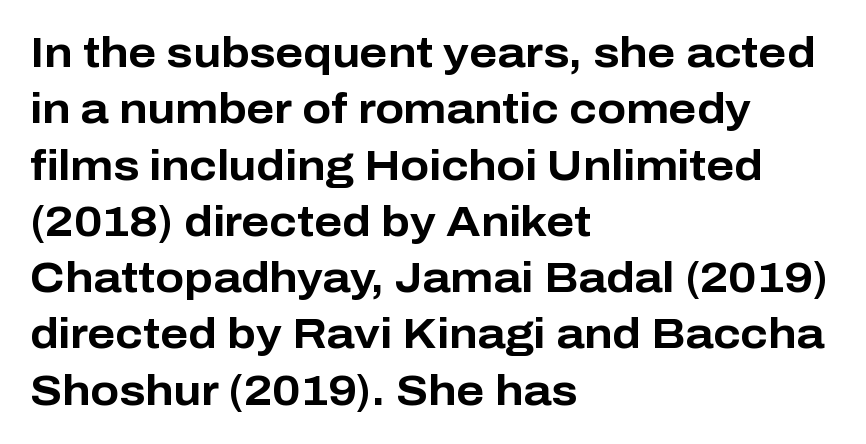
The designer left line spacing at the default. Emphasis by weight is at full strength: bold. The gap between lines stays unmarked. The characters display no serif detailing; their extremities are plain.
